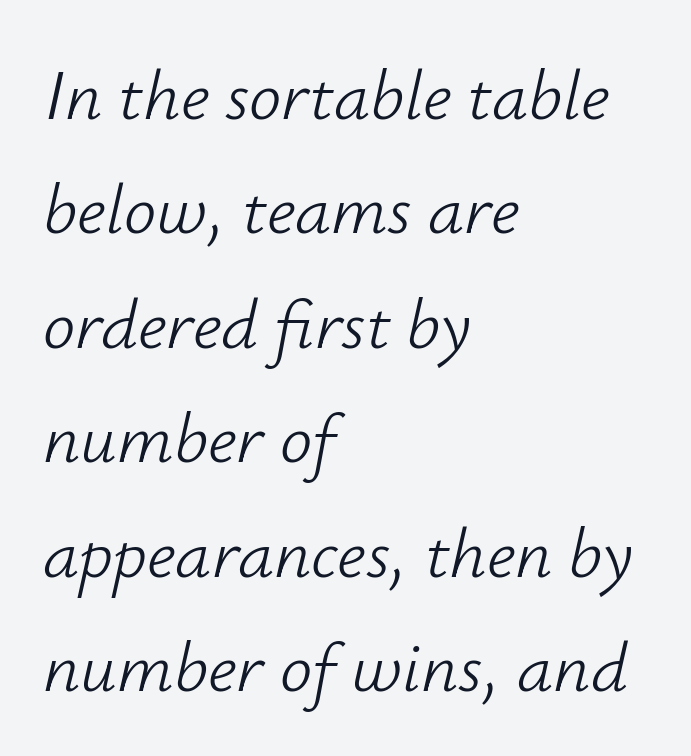
{"italic": "yes", "lean": "right", "slant_degrees": 12, "bold": "no", "weight": "light", "width": "normal", "stroke_contrast": "low", "x_height": "small", "monospaced": "no", "underline": "no", "align": "left", "line_spacing": "normal", "line_spacing_ratio": 1.59, "letter_spacing": "normal", "letter_spacing_em": 0.0, "glyph_px": 72}
